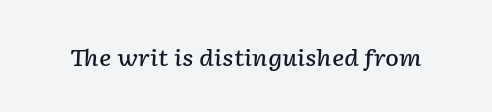
Q: Is the text bold? A: Semi-bold.
Q: Is the text italic (slanted)? A: Yes, it leans right by about 2 degrees.
Q: Is the text underlined? A: No.
Q: Is the spacing between letters normal or unusually wide? A: Normal.
